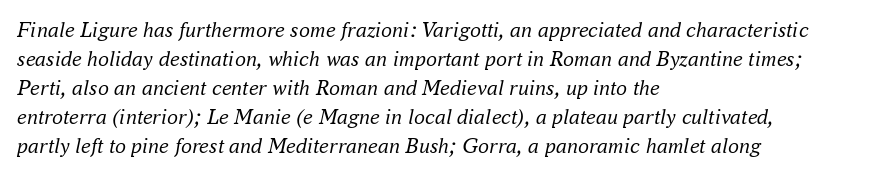
{"italic": "yes", "lean": "right", "slant_degrees": 16, "bold": "no", "underline": "no", "align": "left", "line_spacing": "normal", "line_spacing_ratio": 1.32, "letter_spacing": "normal", "letter_spacing_em": 0.0, "glyph_px": 22}
